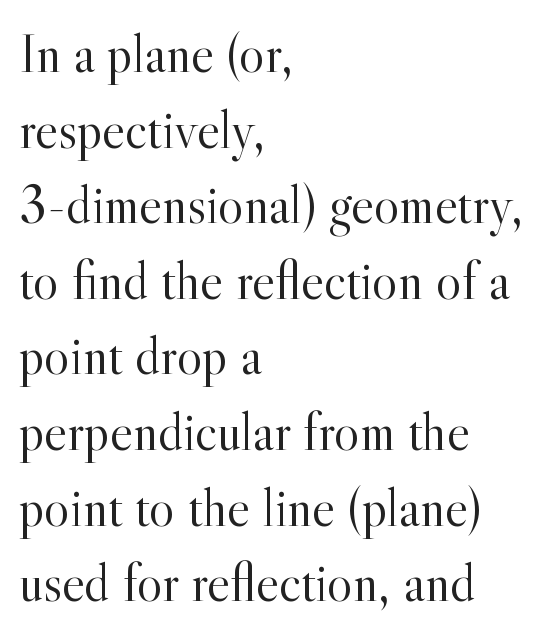
The image shows 54 px light serif type, upright; set left-aligned, normal line spacing (1.4x), normal letter spacing, not underlined; a small x-height.
